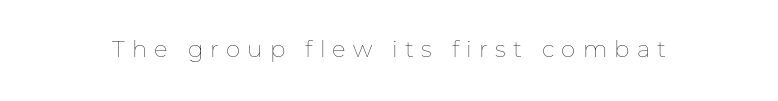
{"italic": "no", "bold": "no", "underline": "no", "letter_spacing": "wide", "letter_spacing_em": 0.31, "glyph_px": 23}
